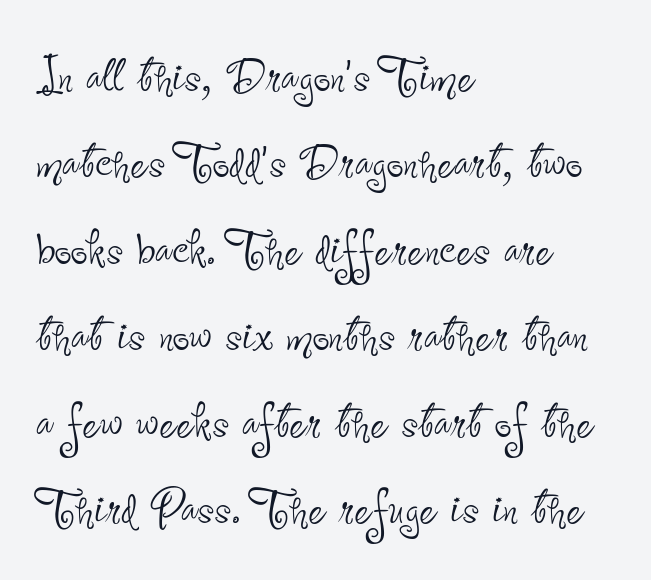
Q: Is the text bold? A: No.
Q: Is the text italic (slanted)? A: Yes.
Q: Is the typeface a serif or a sans-serif typeface? A: Sans-serif.
Q: Is the text underlined? A: No.
Q: How is the paragraph aligned? A: Left-aligned.
Q: Is the spacing between letters normal or unusually wide? A: Normal.
Q: Is the spacing between lines tight, normal or loose? A: Normal.
Q: Width (condensed, normal, or wide)? A: Condensed.
Q: Stroke contrast? A: Low.
Q: x-height? A: Small.
Q: Monospaced? A: No.
